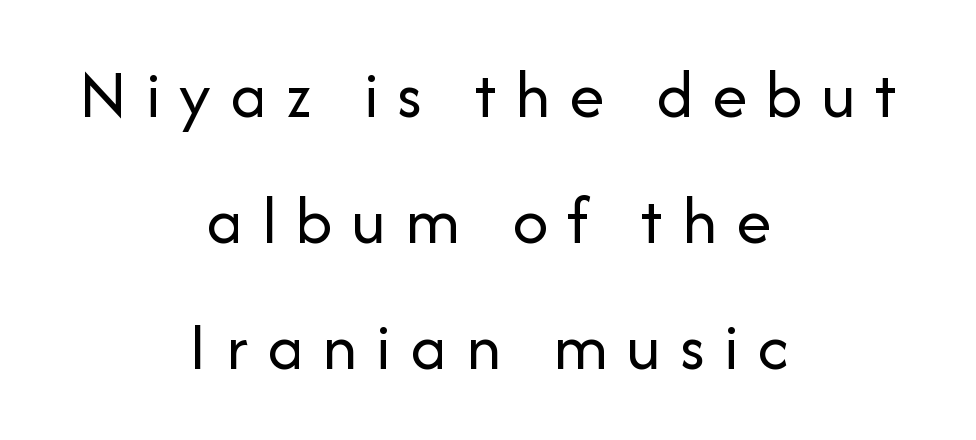
Every row of glyphs is offset so its center matches the block's center. The passage shown has open, widely tracked lettering throughout. On a weight scale, this lands at 450 or below. In terms of posture, this sample is upright. The rendering uses natural spacing where letterforms have individual widths. The rendering shows plain stroke endings on the letterforms — a sans-serif design.
